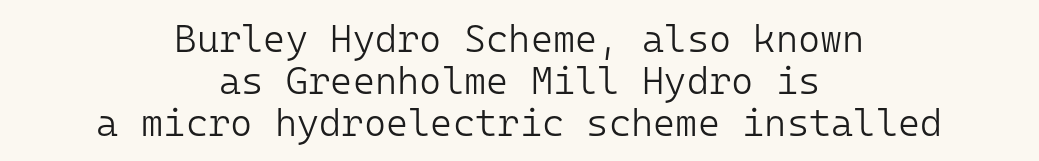
Q: Is the text bold? A: No.
Q: Is the text italic (slanted)? A: No, it is upright.
Q: Is the typeface a serif or a sans-serif typeface? A: Sans-serif.
Q: Is the text underlined? A: No.
Q: How is the paragraph aligned? A: Centered.
Q: Is the spacing between letters normal or unusually wide? A: Normal.
Q: Is the spacing between lines tight, normal or loose? A: Tight.
Q: Width (condensed, normal, or wide)? A: Normal.
Q: Stroke contrast? A: Low.
Q: x-height? A: Medium.
Q: Monospaced? A: Yes.
